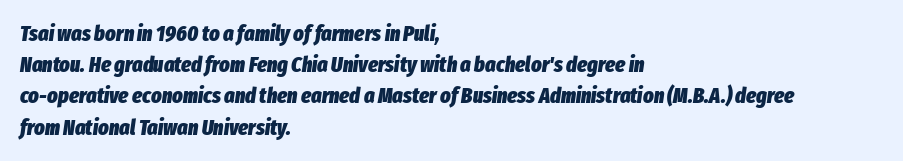
Evenly set lines give the paragraph a standard silhouette. The face used here is rendered with its standard letterfit. The face used here has the dense, thick strokes of a bold. A clean baseline with only descenders dipping below it.
